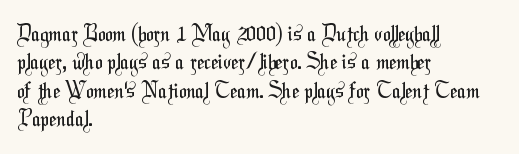
The specimen omits any rule beneath the text block's lines. The setting favours the left margin, as ordinary paragraphs usually do. How are the letters spaced? Ordinarily, with no added tracking. The passage shown stacks its lines at a standard gap.
